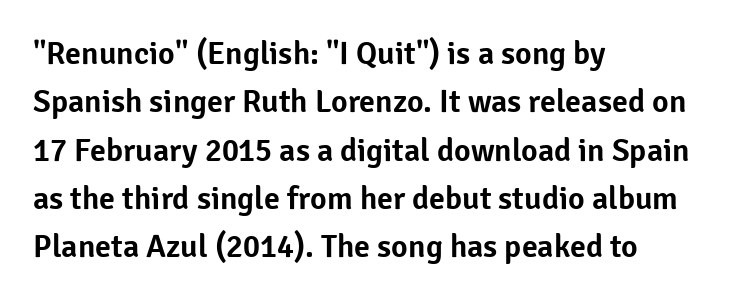
Q: Is the text italic (slanted)? A: No, it is upright.
Q: Is the typeface a serif or a sans-serif typeface? A: Sans-serif.
Q: Is the text underlined? A: No.
Q: How is the paragraph aligned? A: Left-aligned.
Q: Is the spacing between letters normal or unusually wide? A: Normal.
Q: Is the spacing between lines tight, normal or loose? A: Normal.
Q: Width (condensed, normal, or wide)? A: Normal.
Q: Stroke contrast? A: Low.
Q: x-height? A: Medium.
Q: Monospaced? A: No.
